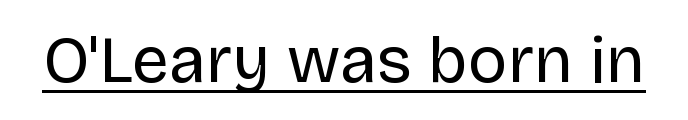
The image shows 66 px regular-weight sans-serif type, upright; set normal letter spacing, underlined; low stroke contrast and a large x-height.
